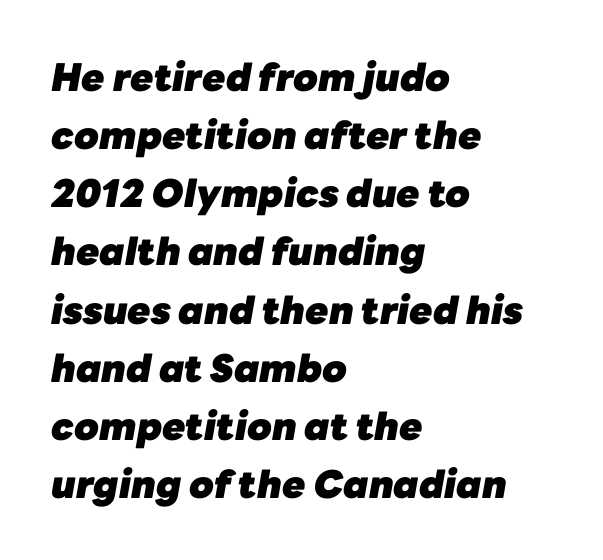
{"italic": "yes", "lean": "right", "slant_degrees": 10, "bold": "yes", "weight": "heavy", "width": "normal", "stroke_contrast": "low", "x_height": "medium", "monospaced": "no", "underline": "no", "align": "left", "line_spacing": "normal", "line_spacing_ratio": 1.53, "letter_spacing": "normal", "letter_spacing_em": 0.0, "glyph_px": 38}
